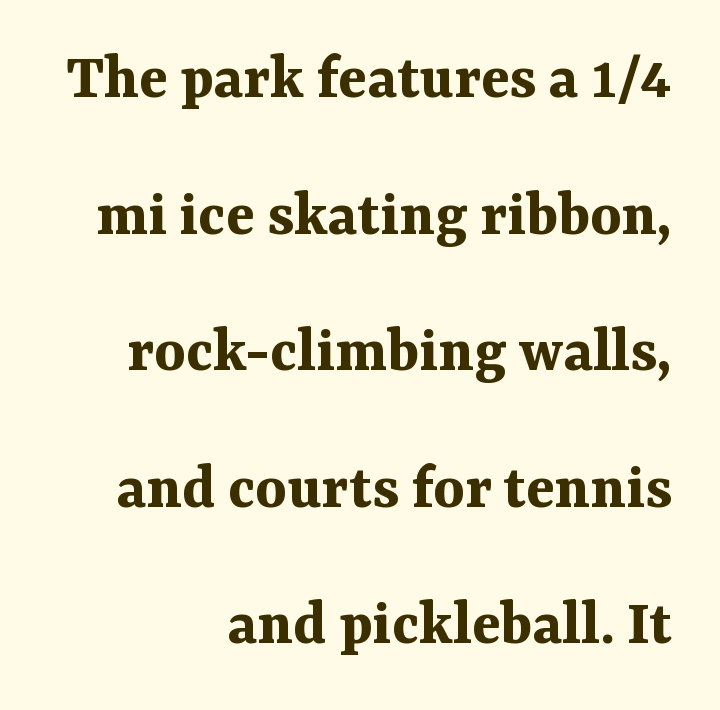
{"serif": "yes", "italic": "no", "bold": "yes", "weight": "bold", "width": "normal", "stroke_contrast": "medium", "x_height": "medium", "monospaced": "no", "underline": "no", "align": "right", "line_spacing": "loose", "line_spacing_ratio": 2.07, "letter_spacing": "normal", "letter_spacing_em": 0.0, "glyph_px": 66}
